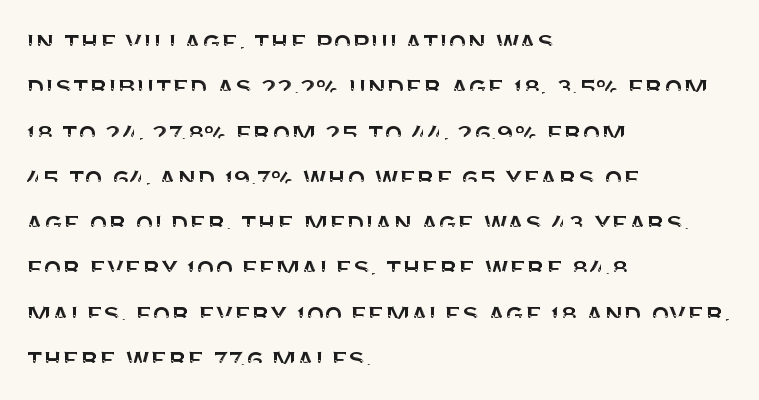
Characters remain perfectly vertical along every line. Has an underline been added? It has not. Nobody touched the tracking dial on this one. This block has exactly the height ordinary leading produces. Spacing verdict: proportional, widths tailored to each character.
